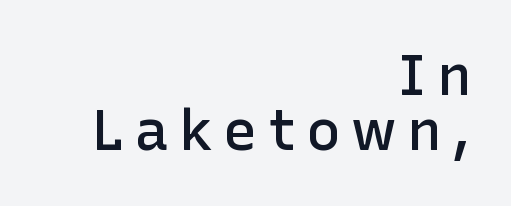
Q: Is the text bold? A: Semi-bold.
Q: Is the text italic (slanted)? A: No, it is upright.
Q: Is the typeface a serif or a sans-serif typeface? A: Sans-serif.
Q: Is the text underlined? A: No.
Q: How is the paragraph aligned? A: Right-aligned.
Q: Is the spacing between lines tight, normal or loose? A: Tight.
Q: Width (condensed, normal, or wide)? A: Normal.
Q: Stroke contrast? A: Low.
Q: x-height? A: Medium.
Q: Monospaced? A: No.
